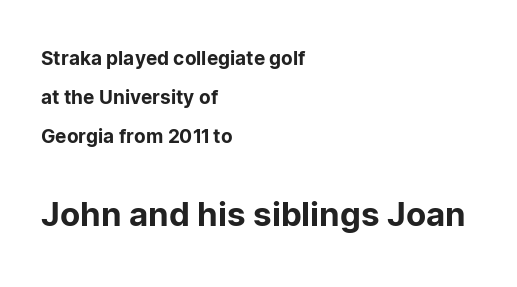
The image shows 33 px sans-serif type, upright; set left-aligned, loose line spacing (2.06x), normal letter spacing, not underlined; the second (bottom) block is 1.74x larger; low stroke contrast and a medium x-height.
